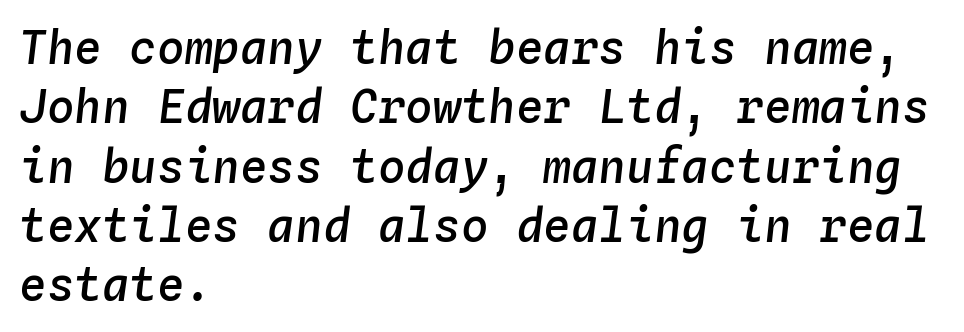
Q: Is the text bold? A: Semi-bold.
Q: Is the text italic (slanted)? A: Yes, it leans right by about 4 degrees.
Q: Is the text underlined? A: No.
Q: How is the paragraph aligned? A: Left-aligned.
Q: Is the spacing between letters normal or unusually wide? A: Normal.
Q: Is the spacing between lines tight, normal or loose? A: Normal.
Q: Width (condensed, normal, or wide)? A: Normal.
Q: Stroke contrast? A: Low.
Q: x-height? A: Medium.
Q: Monospaced? A: Yes.
